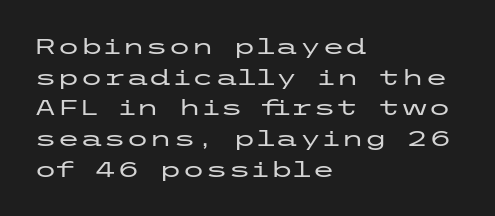
Style check: upright. Quick note: interline space is typical. This sample uses plain, unmodified letter spacing. In CSS terms this would be text-align: left.
